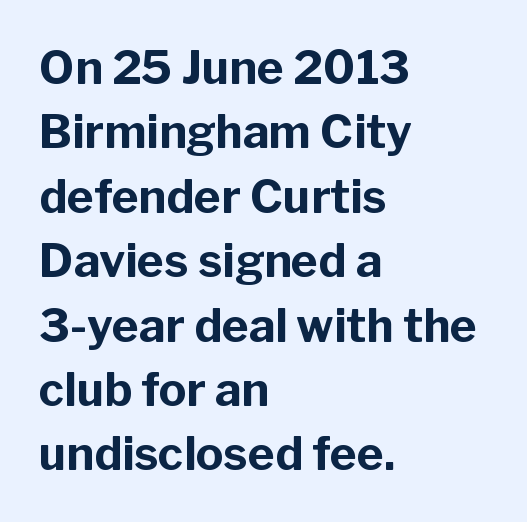
{"serif": "no", "italic": "no", "bold": "yes", "weight": "bold", "width": "normal", "stroke_contrast": "low", "x_height": "medium", "monospaced": "no", "underline": "no", "align": "left", "line_spacing": "normal", "line_spacing_ratio": 1.4, "letter_spacing": "normal", "letter_spacing_em": 0.0, "glyph_px": 46}
